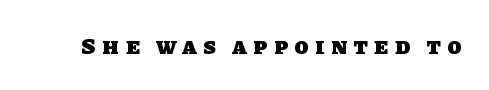
{"bold": "yes", "underline": "no", "letter_spacing": "wide", "letter_spacing_em": 0.3, "glyph_px": 23}
